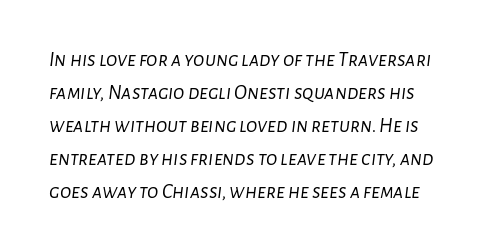
Q: Is the text bold? A: No.
Q: Is the text italic (slanted)? A: Yes, it leans right by about 7 degrees.
Q: Is the text underlined? A: No.
Q: Is the spacing between letters normal or unusually wide? A: Normal.
Q: Is the spacing between lines tight, normal or loose? A: Normal.
